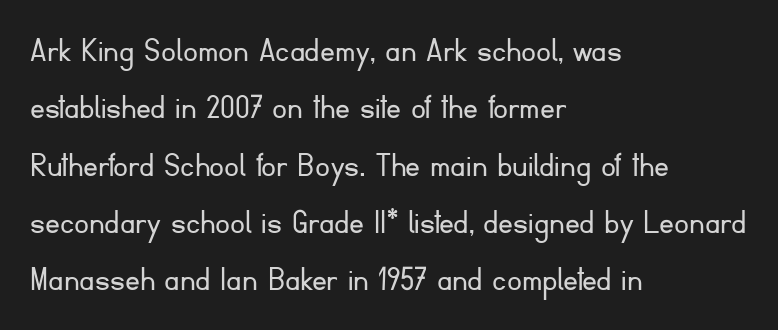
The image shows 37 px light sans-serif type, upright; set left-aligned, normal line spacing (1.55x), normal letter spacing, not underlined; low stroke contrast and a small x-height.
